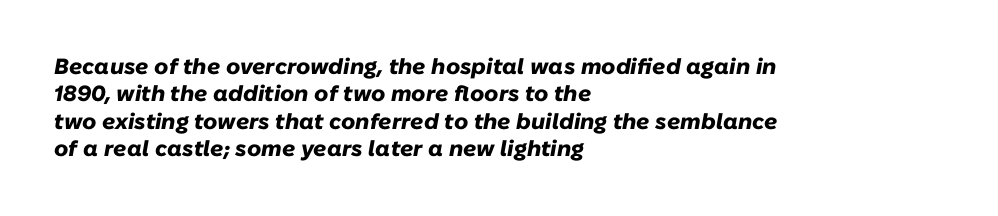
{"italic": "yes", "lean": "right", "slant_degrees": 10, "bold": "yes", "underline": "no", "align": "left", "line_spacing": "normal", "line_spacing_ratio": 1.25, "letter_spacing": "normal", "letter_spacing_em": 0.0, "glyph_px": 22}
